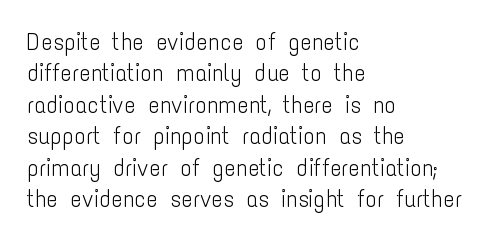
The image shows 24 px text type, upright; set left-aligned, normal line spacing (1.31x), normal letter spacing, not underlined.
